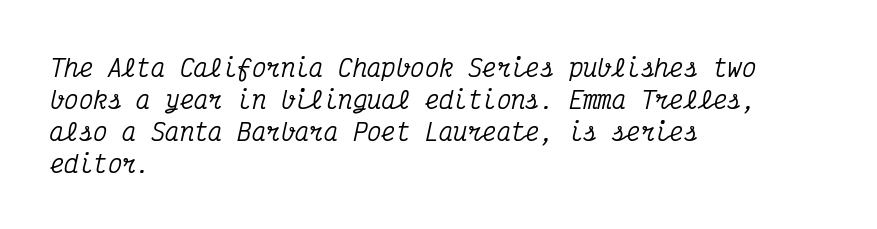
{"italic": "yes", "lean": "right", "slant_degrees": 12, "underline": "no", "align": "left", "line_spacing": "normal", "line_spacing_ratio": 1.33, "letter_spacing": "normal", "letter_spacing_em": 0.0, "glyph_px": 24}
